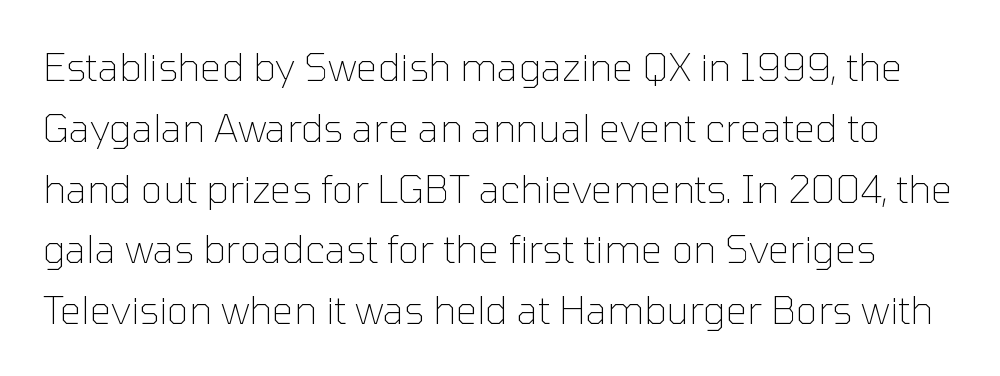
The image shows 38 px thin sans-serif type, upright; set normal line spacing (1.6x), normal letter spacing, not underlined; low stroke contrast and a medium x-height.
